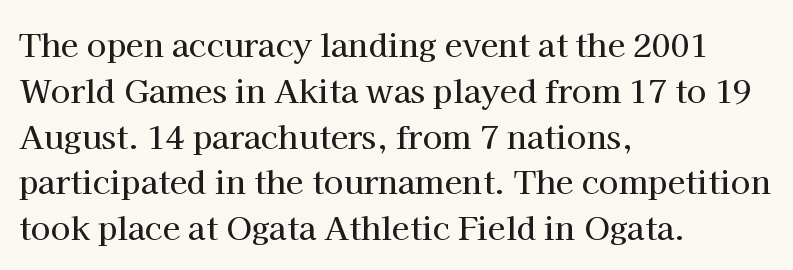
The image shows 32 px serif type, upright; set left-aligned, normal line spacing (1.43x), normal letter spacing, not underlined; high stroke contrast and a medium x-height.
